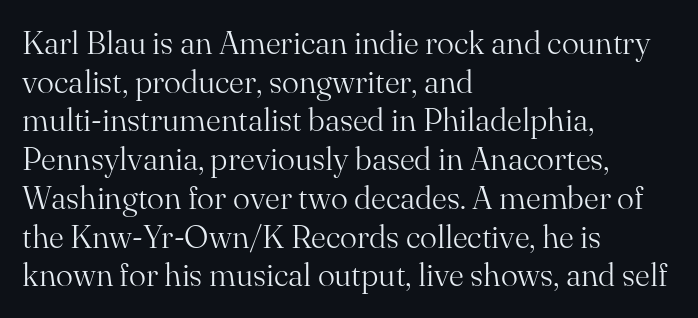
The image shows 32 px light serif type, upright; set left-aligned, line spacing 1.21x, normal letter spacing, not underlined; medium stroke contrast and a small x-height.
